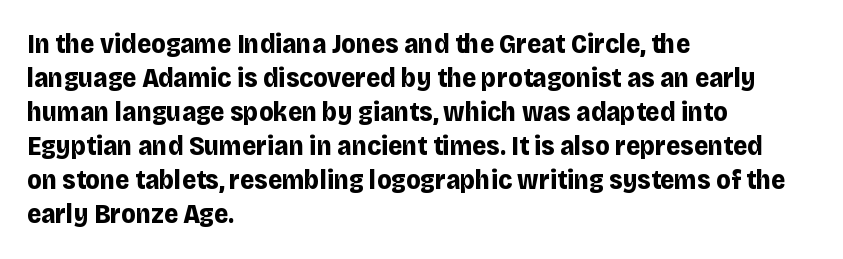
The image shows 27 px bold type, upright; set left-aligned, normal line spacing (1.26x), normal letter spacing, not underlined.
